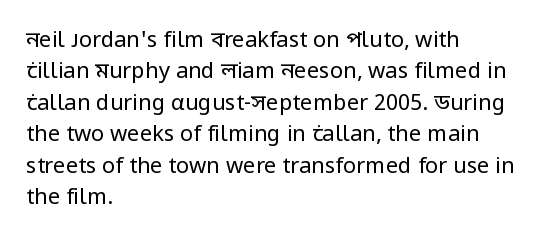
Q: Is the text bold? A: No.
Q: Is the text italic (slanted)? A: No, it is upright.
Q: Is the text underlined? A: No.
Q: How is the paragraph aligned? A: Left-aligned.
Q: Is the spacing between letters normal or unusually wide? A: Normal.
Q: Is the spacing between lines tight, normal or loose? A: Normal.
